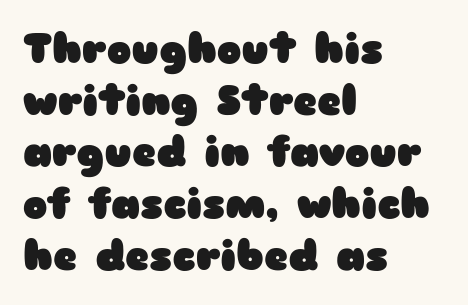
Q: Is the text bold? A: Yes.
Q: Is the text italic (slanted)? A: No, it is upright.
Q: Is the typeface a serif or a sans-serif typeface? A: Sans-serif.
Q: Is the text underlined? A: No.
Q: How is the paragraph aligned? A: Left-aligned.
Q: Is the spacing between letters normal or unusually wide? A: Normal.
Q: Is the spacing between lines tight, normal or loose? A: Normal.
Q: Width (condensed, normal, or wide)? A: Wide.
Q: Stroke contrast? A: Low.
Q: x-height? A: Medium.
Q: Monospaced? A: No.
